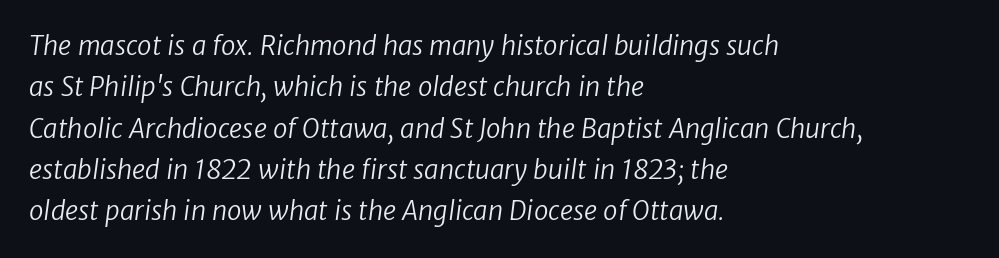
Q: Is the text bold? A: No.
Q: Is the text underlined? A: No.
Q: How is the paragraph aligned? A: Left-aligned.
Q: Is the spacing between letters normal or unusually wide? A: Normal.
Q: Is the spacing between lines tight, normal or loose? A: Normal.
